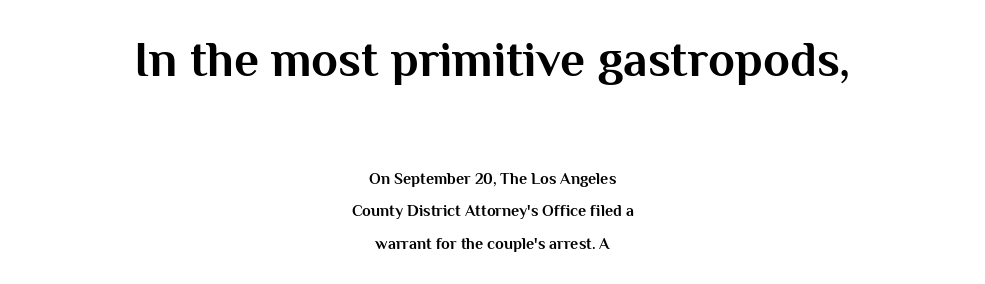
Does the lettering tilt? It doesn't — this is upright. The glyphs in this specimen are sans serif. The leading is generous, giving the passage an open texture. If you folded the block vertically in half, each line would mirror itself in length. The passage shown is typed in a proportional face where columns would drift. Size contrast runs from large at the top to small at the bottom.
